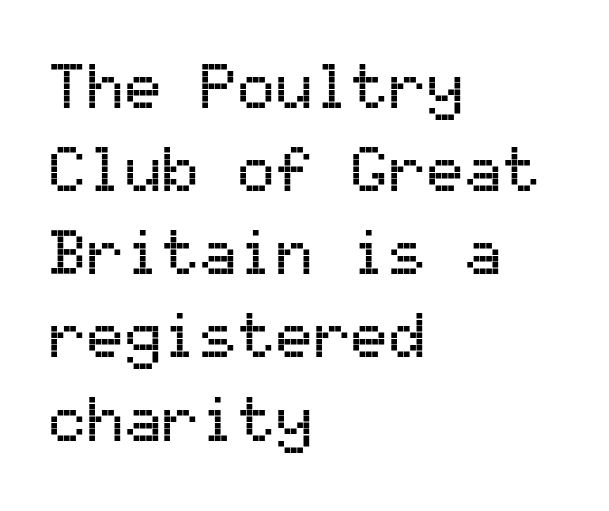
{"serif": "no", "italic": "no", "width": "normal", "stroke_contrast": "medium", "x_height": "medium", "monospaced": "yes", "underline": "no", "align": "left", "line_spacing": "normal", "line_spacing_ratio": 1.32, "letter_spacing": "normal", "letter_spacing_em": 0.0, "glyph_px": 63}
